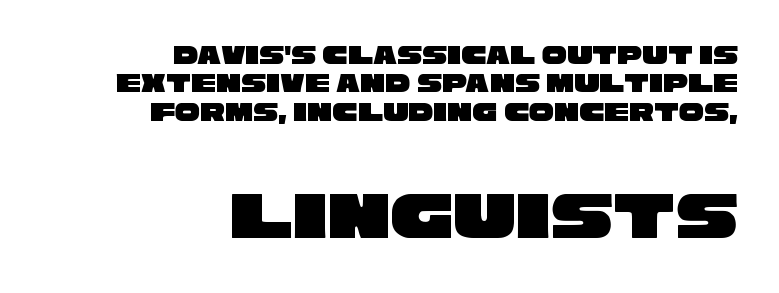
Q: Is the typeface a serif or a sans-serif typeface? A: Sans-serif.
Q: Is the text underlined? A: No.
Q: How is the paragraph aligned? A: Right-aligned.
Q: Is the spacing between letters normal or unusually wide? A: Normal.
Q: Is the spacing between lines tight, normal or loose? A: Tight.
Q: Which block of text is set in a larger size, the first (top) or the second (bottom)? A: The second (bottom) one.
Q: Width (condensed, normal, or wide)? A: Wide.
Q: Stroke contrast? A: Low.
Q: x-height? A: Large.
Q: Monospaced? A: No.
